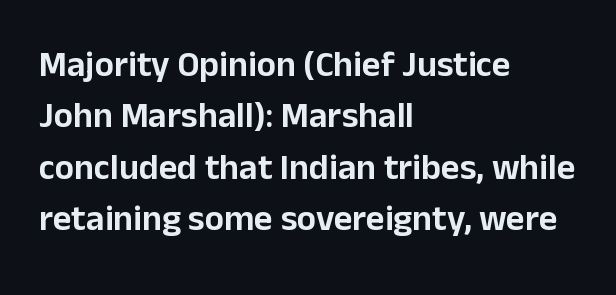
The rag falls on the right side of this text block. Posture: vertical. Beneath every word, the page is bare. You could not count columns in this text — the font is proportionally spaced. Honestly, the letter spacing is just normal — you wouldn't notice it. Type style note: lacks serifs.
